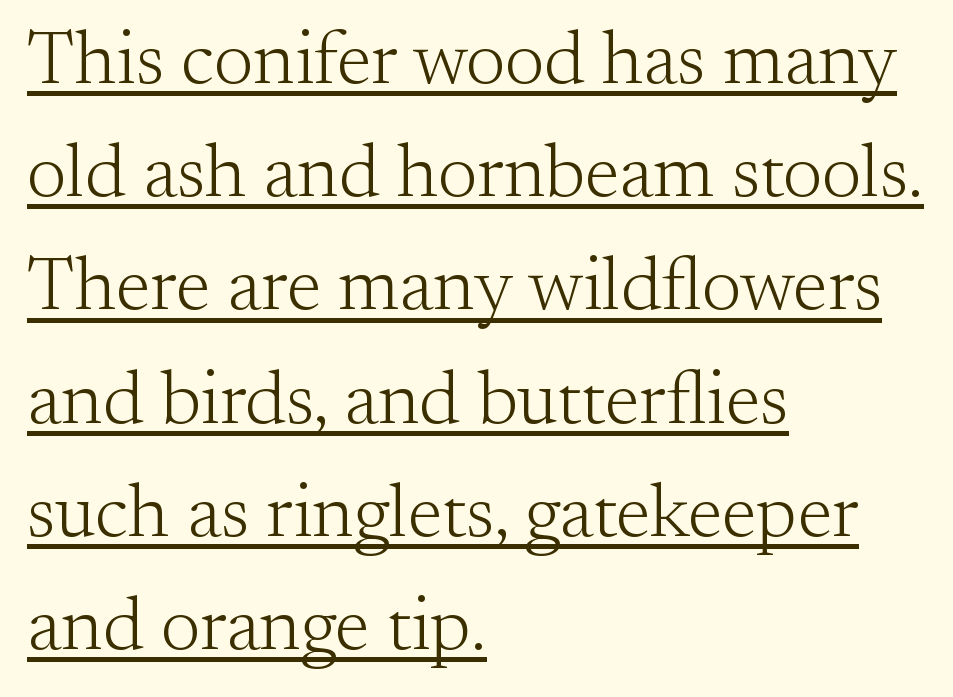
Q: Is the text bold? A: No.
Q: Is the text italic (slanted)? A: No, it is upright.
Q: Is the typeface a serif or a sans-serif typeface? A: Serif.
Q: Is the text underlined? A: Yes.
Q: How is the paragraph aligned? A: Left-aligned.
Q: Is the spacing between letters normal or unusually wide? A: Normal.
Q: Is the spacing between lines tight, normal or loose? A: Normal.
Q: Width (condensed, normal, or wide)? A: Normal.
Q: Stroke contrast? A: Medium.
Q: x-height? A: Small.
Q: Monospaced? A: No.
